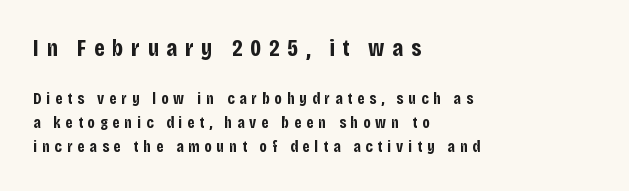
This is roman type, the default non-slanted kind. Short note: letters widely spaced. The passage shown begins with its larger block and ends with its smaller one. Horizontally, the lines are justified to the leading edge only. Weight: bold. Descenders are the only things crossing below the line.
